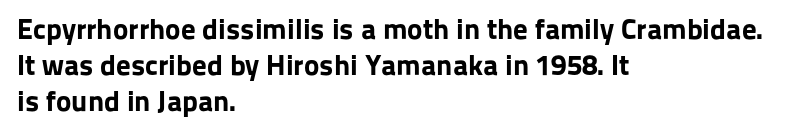
{"serif": "no", "italic": "no", "bold": "yes", "weight": "bold", "width": "normal", "stroke_contrast": "low", "x_height": "medium", "monospaced": "no", "underline": "no", "align": "left", "line_spacing": "normal", "line_spacing_ratio": 1.25, "letter_spacing": "normal", "letter_spacing_em": 0.0, "glyph_px": 29}
